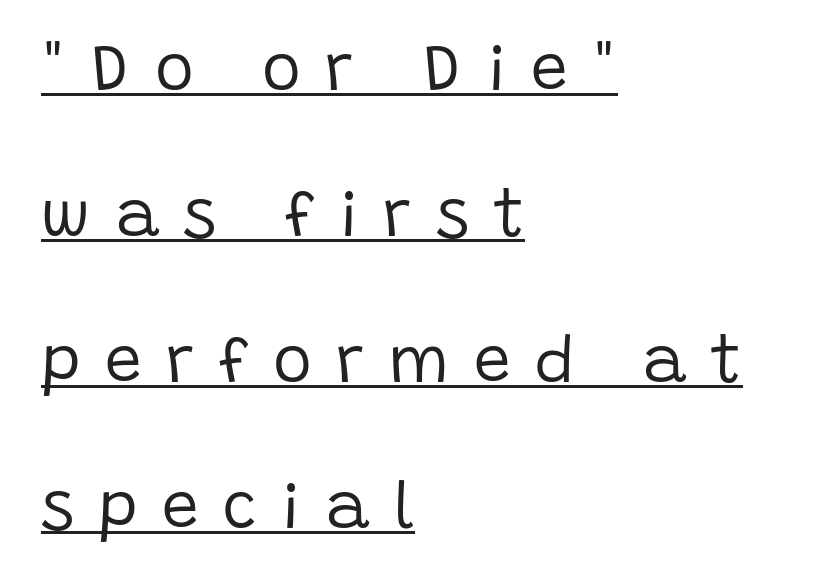
Q: Is the text bold? A: No.
Q: Is the text italic (slanted)? A: No, it is upright.
Q: Is the typeface a serif or a sans-serif typeface? A: Sans-serif.
Q: Is the text underlined? A: Yes.
Q: How is the paragraph aligned? A: Left-aligned.
Q: Is the spacing between letters normal or unusually wide? A: Unusually wide.
Q: Is the spacing between lines tight, normal or loose? A: Loose.
Q: Width (condensed, normal, or wide)? A: Normal.
Q: Stroke contrast? A: Low.
Q: x-height? A: Large.
Q: Monospaced? A: No.
